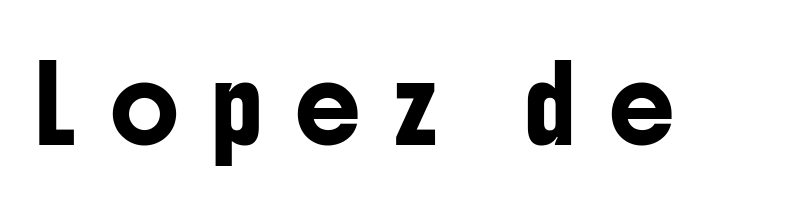
{"serif": "no", "italic": "no", "width": "condensed", "stroke_contrast": "low", "x_height": "medium", "monospaced": "no", "underline": "no", "letter_spacing": "wide", "letter_spacing_em": 0.48, "glyph_px": 72}
